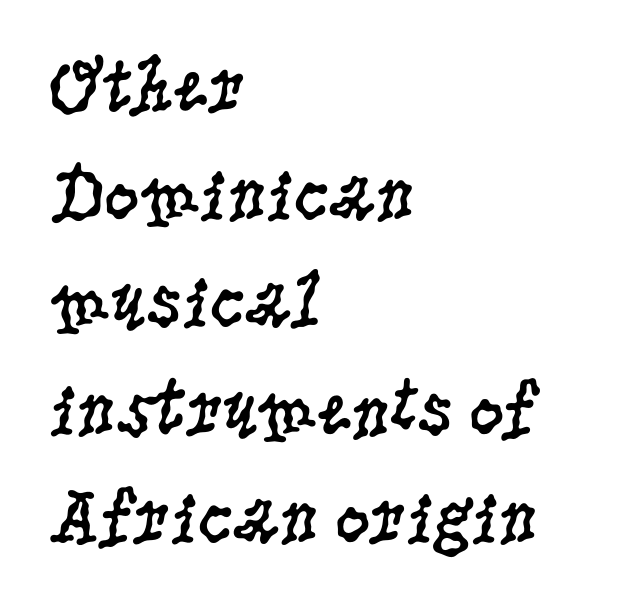
Q: Is the text bold? A: No.
Q: Is the typeface a serif or a sans-serif typeface? A: Serif.
Q: Is the text underlined? A: No.
Q: How is the paragraph aligned? A: Left-aligned.
Q: Is the spacing between letters normal or unusually wide? A: Normal.
Q: Is the spacing between lines tight, normal or loose? A: Normal.
Q: Width (condensed, normal, or wide)? A: Condensed.
Q: Stroke contrast? A: Low.
Q: x-height? A: Large.
Q: Monospaced? A: No.
